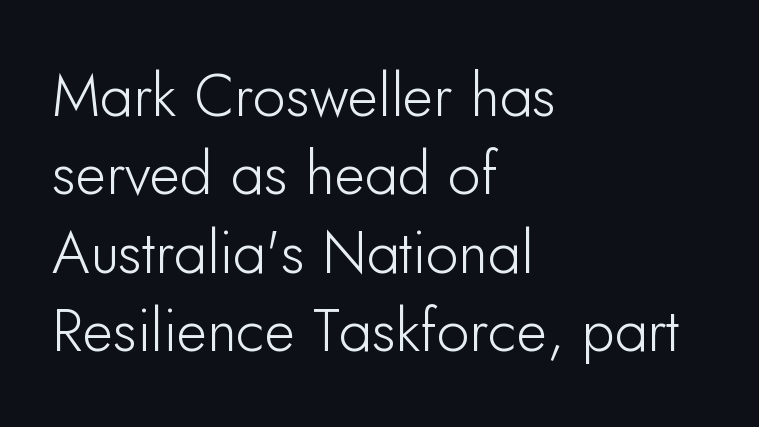
{"serif": "no", "italic": "no", "width": "normal", "stroke_contrast": "low", "x_height": "small", "monospaced": "no", "underline": "no", "align": "left", "line_spacing": "normal", "line_spacing_ratio": 1.33, "letter_spacing": "normal", "letter_spacing_em": 0.0, "glyph_px": 59}
